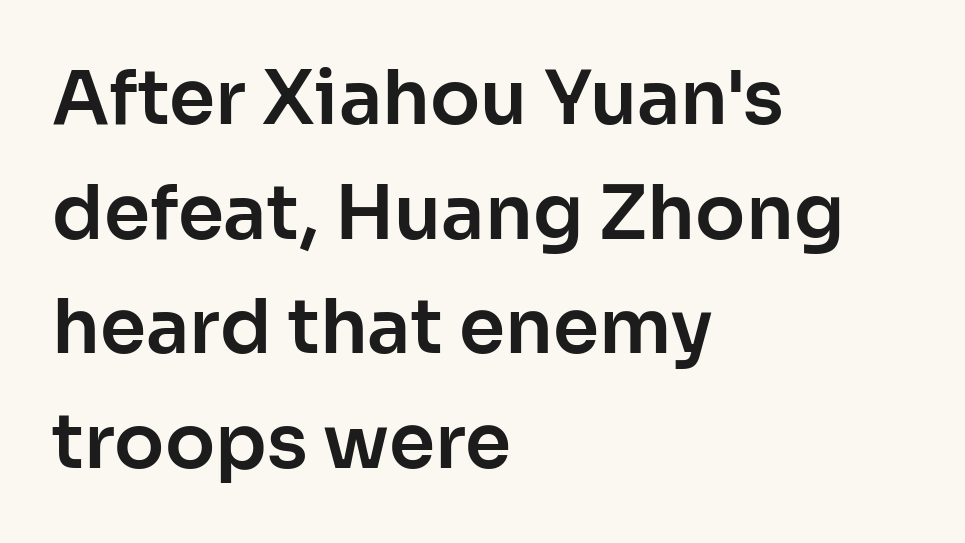
Q: Is the text italic (slanted)? A: No, it is upright.
Q: Is the typeface a serif or a sans-serif typeface? A: Sans-serif.
Q: Is the text underlined? A: No.
Q: How is the paragraph aligned? A: Left-aligned.
Q: Is the spacing between letters normal or unusually wide? A: Normal.
Q: Is the spacing between lines tight, normal or loose? A: Normal.
Q: Width (condensed, normal, or wide)? A: Normal.
Q: Stroke contrast? A: Low.
Q: x-height? A: Medium.
Q: Monospaced? A: No.
